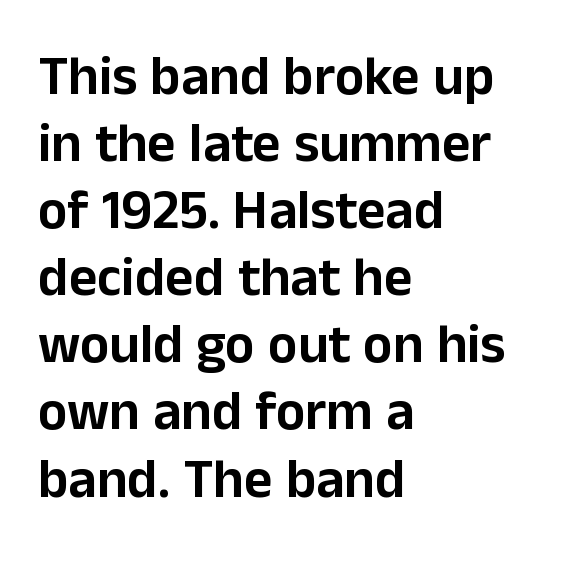
Q: Is the text italic (slanted)? A: No, it is upright.
Q: Is the typeface a serif or a sans-serif typeface? A: Sans-serif.
Q: Is the text underlined? A: No.
Q: How is the paragraph aligned? A: Left-aligned.
Q: Is the spacing between letters normal or unusually wide? A: Normal.
Q: Width (condensed, normal, or wide)? A: Normal.
Q: Stroke contrast? A: Low.
Q: x-height? A: Medium.
Q: Monospaced? A: No.
